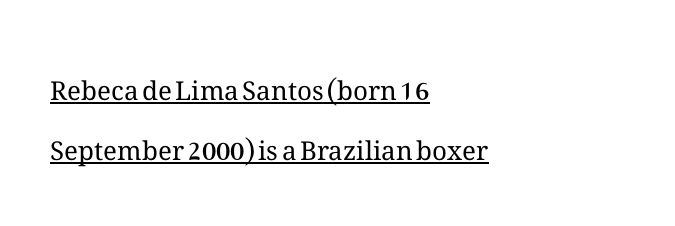
Q: Is the text bold? A: No.
Q: Is the text italic (slanted)? A: No, it is upright.
Q: Is the text underlined? A: Yes.
Q: How is the paragraph aligned? A: Left-aligned.
Q: Is the spacing between letters normal or unusually wide? A: Normal.
Q: Is the spacing between lines tight, normal or loose? A: Loose.
